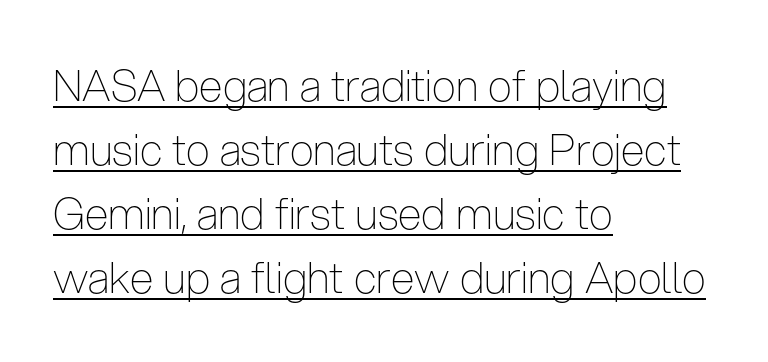
{"serif": "no", "italic": "no", "bold": "no", "weight": "thin", "width": "condensed", "stroke_contrast": "low", "x_height": "medium", "monospaced": "no", "underline": "yes", "align": "left", "line_spacing": "normal", "line_spacing_ratio": 1.49, "letter_spacing": "normal", "letter_spacing_em": 0.0, "glyph_px": 43}
